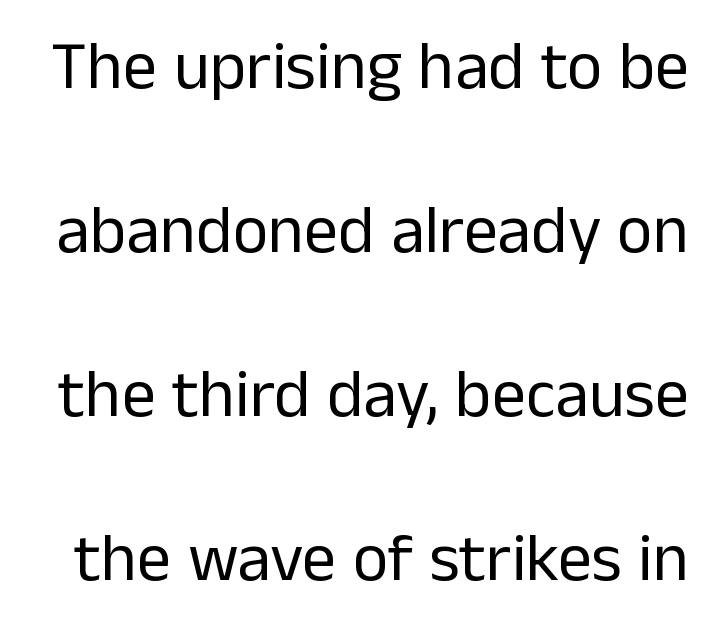
Q: Is the text bold? A: No.
Q: Is the text italic (slanted)? A: No, it is upright.
Q: Is the typeface a serif or a sans-serif typeface? A: Sans-serif.
Q: Is the text underlined? A: No.
Q: Is the spacing between letters normal or unusually wide? A: Normal.
Q: Is the spacing between lines tight, normal or loose? A: Loose.
Q: Width (condensed, normal, or wide)? A: Normal.
Q: Stroke contrast? A: Low.
Q: x-height? A: Medium.
Q: Monospaced? A: No.
